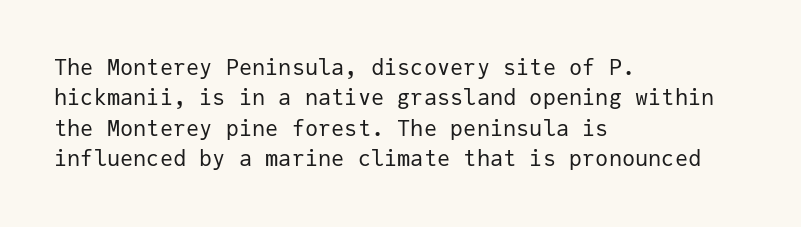
A quiet, ordinary-to-light weight characterises the typeface. The text block is weighted toward the left margin, trailing off unevenly rightward. This rendering leaves character spacing at its baseline value. Characters remain perfectly vertical along every line. The strip under each line holds only bare page.
